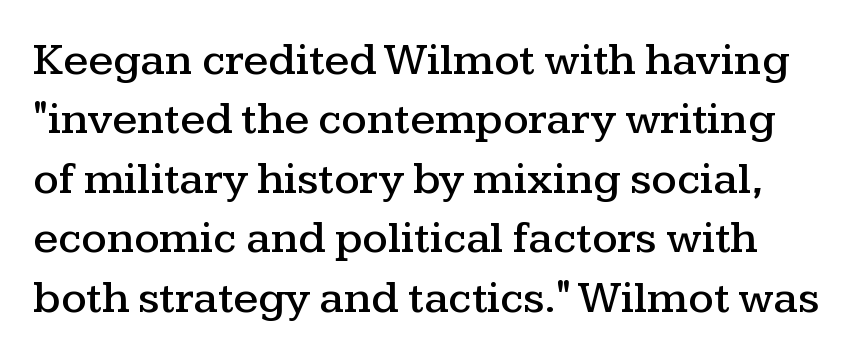
Q: Is the text italic (slanted)? A: No, it is upright.
Q: Is the typeface a serif or a sans-serif typeface? A: Serif.
Q: Is the text underlined? A: No.
Q: Is the spacing between letters normal or unusually wide? A: Normal.
Q: Is the spacing between lines tight, normal or loose? A: Normal.
Q: Width (condensed, normal, or wide)? A: Wide.
Q: Stroke contrast? A: Medium.
Q: x-height? A: Medium.
Q: Monospaced? A: No.
